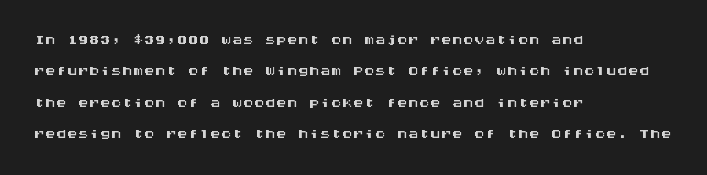
{"italic": "no", "underline": "no", "align": "left", "line_spacing": "normal", "line_spacing_ratio": 1.43, "letter_spacing": "normal", "letter_spacing_em": 0.0, "glyph_px": 22}
